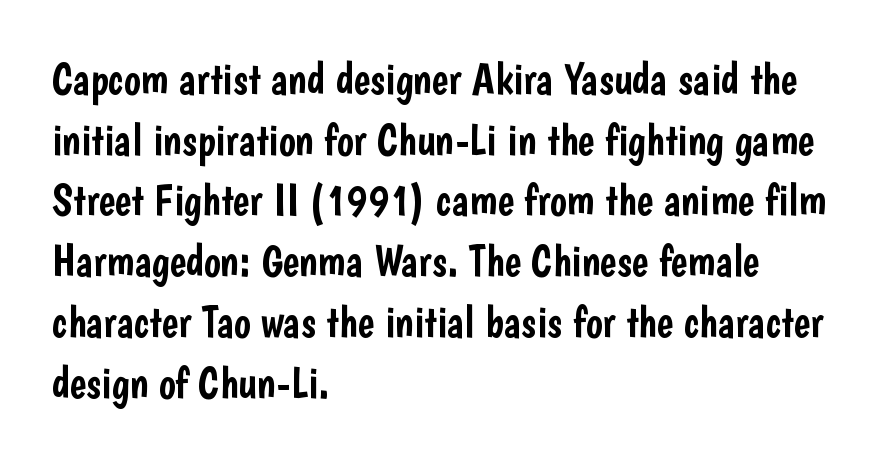
Line starts are locked; line ends wander. Honestly, the letter spacing is just normal — you wouldn't notice it. Spacing verdict: proportional, widths tailored to each character. The characters display no serif detailing; their extremities are plain.
